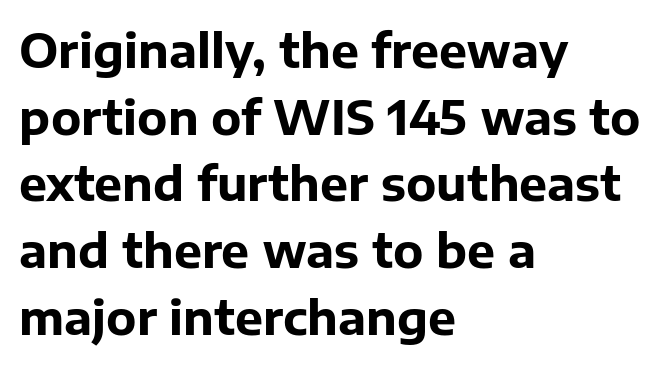
Q: Is the text bold? A: Yes.
Q: Is the text italic (slanted)? A: No, it is upright.
Q: Is the typeface a serif or a sans-serif typeface? A: Sans-serif.
Q: Is the text underlined? A: No.
Q: How is the paragraph aligned? A: Left-aligned.
Q: Is the spacing between letters normal or unusually wide? A: Normal.
Q: Is the spacing between lines tight, normal or loose? A: Normal.
Q: Width (condensed, normal, or wide)? A: Normal.
Q: Stroke contrast? A: Low.
Q: x-height? A: Medium.
Q: Monospaced? A: No.
